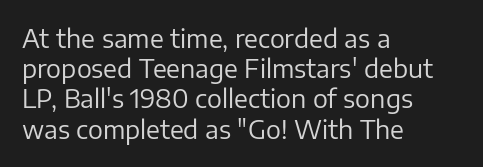
{"italic": "no", "bold": "no", "underline": "no", "align": "left", "line_spacing_ratio": 1.21, "letter_spacing": "normal", "letter_spacing_em": 0.0, "glyph_px": 25}
